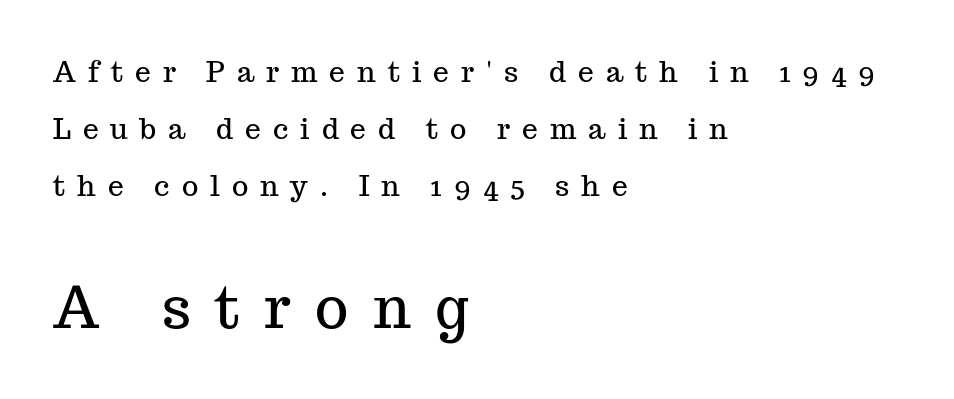
Q: Is the text italic (slanted)? A: No, it is upright.
Q: Is the typeface a serif or a sans-serif typeface? A: Serif.
Q: Is the text underlined? A: No.
Q: How is the paragraph aligned? A: Left-aligned.
Q: Is the spacing between letters normal or unusually wide? A: Unusually wide.
Q: Is the spacing between lines tight, normal or loose? A: Loose.
Q: Which block of text is set in a larger size, the first (top) or the second (bottom)? A: The second (bottom) one.
Q: Width (condensed, normal, or wide)? A: Normal.
Q: Stroke contrast? A: Medium.
Q: x-height? A: Medium.
Q: Monospaced? A: No.
